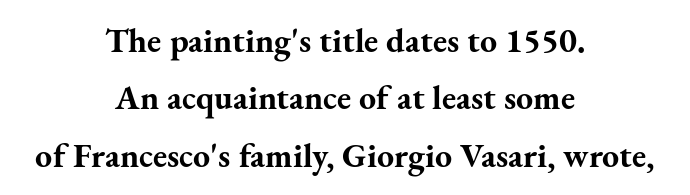
Q: Is the text bold? A: Yes.
Q: Is the text italic (slanted)? A: No, it is upright.
Q: Is the typeface a serif or a sans-serif typeface? A: Serif.
Q: Is the text underlined? A: No.
Q: How is the paragraph aligned? A: Centered.
Q: Is the spacing between letters normal or unusually wide? A: Normal.
Q: Is the spacing between lines tight, normal or loose? A: Normal.
Q: Width (condensed, normal, or wide)? A: Normal.
Q: Stroke contrast? A: Medium.
Q: x-height? A: Small.
Q: Monospaced? A: No.
